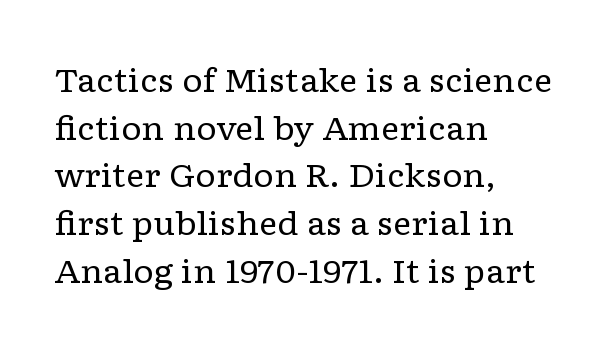
The image shows 32 px regular-weight, wide serif type, upright; set left-aligned, normal line spacing (1.49x), normal letter spacing, not underlined; low stroke contrast and a medium x-height.
